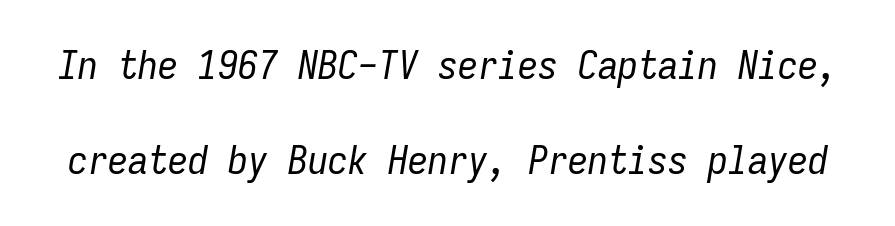
The string is rendered with underlining switched off. How would I describe the line gaps? Wide and relaxed. Think standard paragraph weight, or any step lighter than that. Every character sits at an angle, as italics do. Here the designer chose a console-style face with uniform glyph widths.
